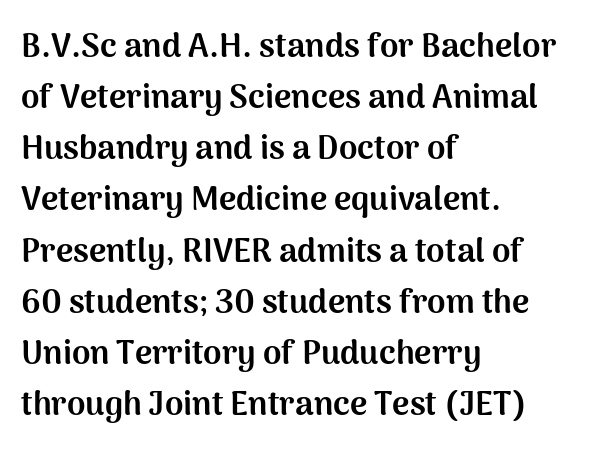
Grotesque or geometric, the face here clearly has no serifs. The characters look thick and weighty, a clear bold. Bare-footed words on every line. Layout note: lines flush left. Vertically, the passage feels balanced, rows spaced as you'd expect. A typesetter would call this zero additional tracking.
